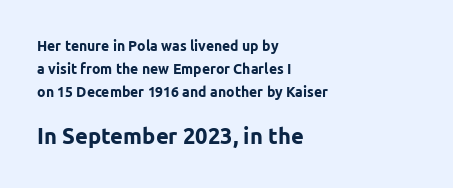
{"italic": "no", "bold": "yes", "underline": "no", "align": "left", "line_spacing": "normal", "line_spacing_ratio": 1.64, "letter_spacing": "normal", "letter_spacing_em": 0.0, "larger_block": "second", "size_ratio": 1.57, "glyph_px": 22}
